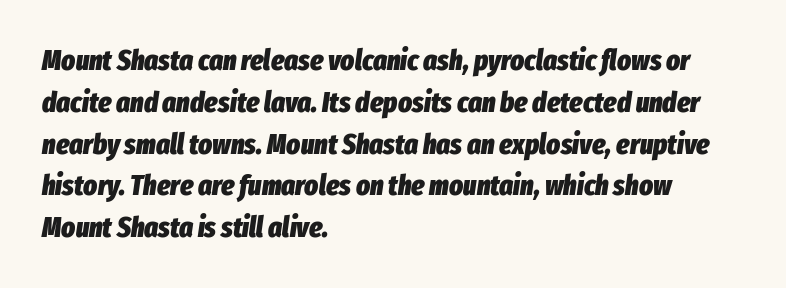
The image shows 29 px heavy, condensed type, italic (leaning right); set left-aligned, normal line spacing (1.44x), normal letter spacing, not underlined; low stroke contrast and a medium x-height.
